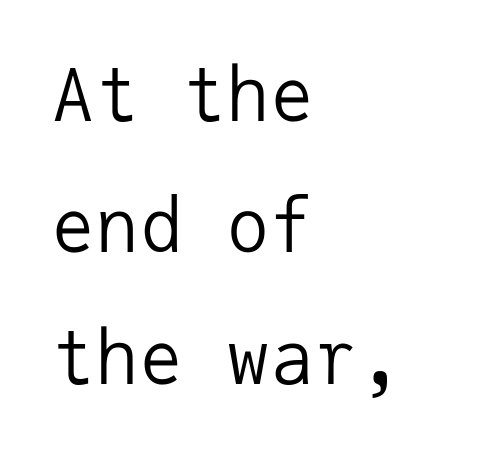
{"serif": "no", "italic": "no", "bold": "no", "weight": "regular", "width": "normal", "stroke_contrast": "low", "x_height": "medium", "monospaced": "yes", "underline": "no", "align": "left", "line_spacing_ratio": 1.8, "letter_spacing": "normal", "letter_spacing_em": 0.0, "glyph_px": 73}
